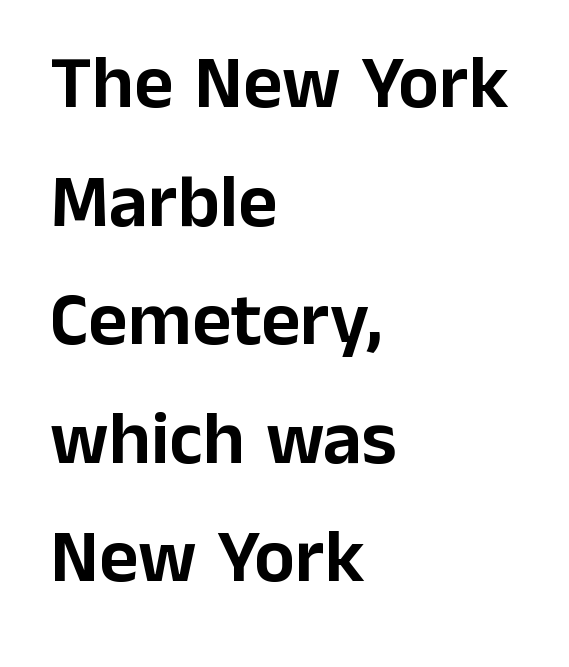
The image shows 76 px sans-serif type, upright; set left-aligned, normal line spacing (1.56x), normal letter spacing, not underlined; low stroke contrast and a medium x-height.
